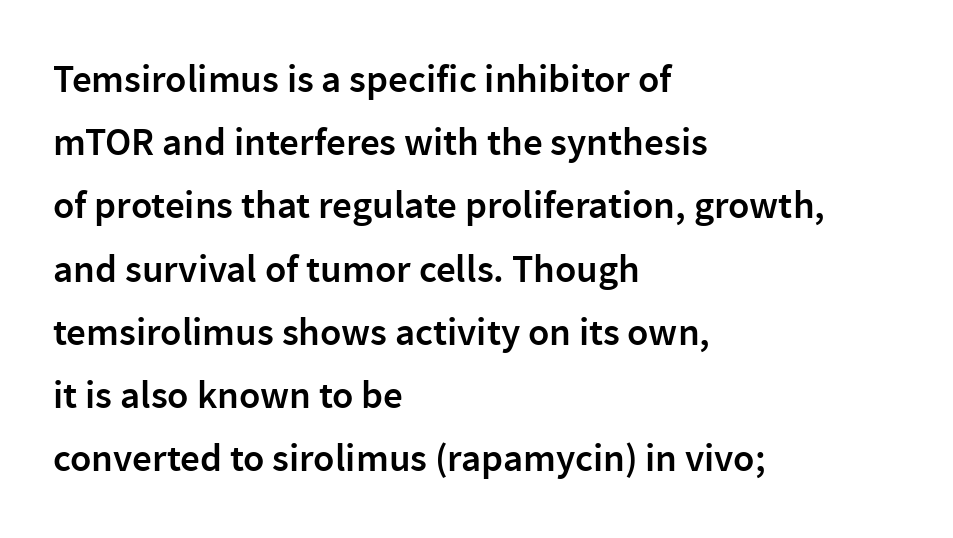
The image shows 39 px semibold sans-serif type, upright; set left-aligned, normal line spacing (1.62x), normal letter spacing, not underlined; low stroke contrast and a medium x-height.
